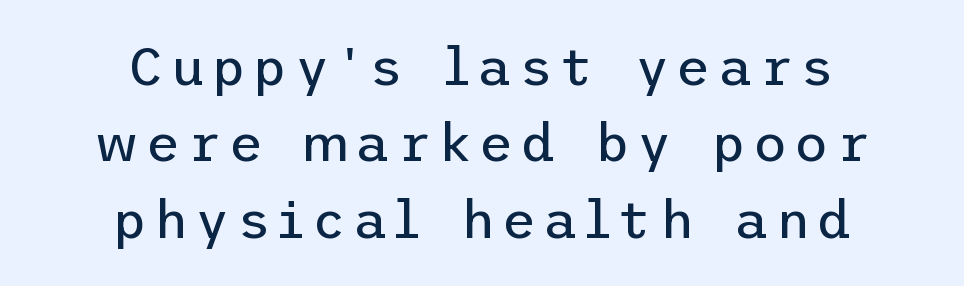
Q: Is the text bold? A: No.
Q: Is the text italic (slanted)? A: No, it is upright.
Q: Is the typeface a serif or a sans-serif typeface? A: Sans-serif.
Q: Is the text underlined? A: No.
Q: How is the paragraph aligned? A: Centered.
Q: Is the spacing between lines tight, normal or loose? A: Normal.
Q: Width (condensed, normal, or wide)? A: Normal.
Q: Stroke contrast? A: Low.
Q: x-height? A: Medium.
